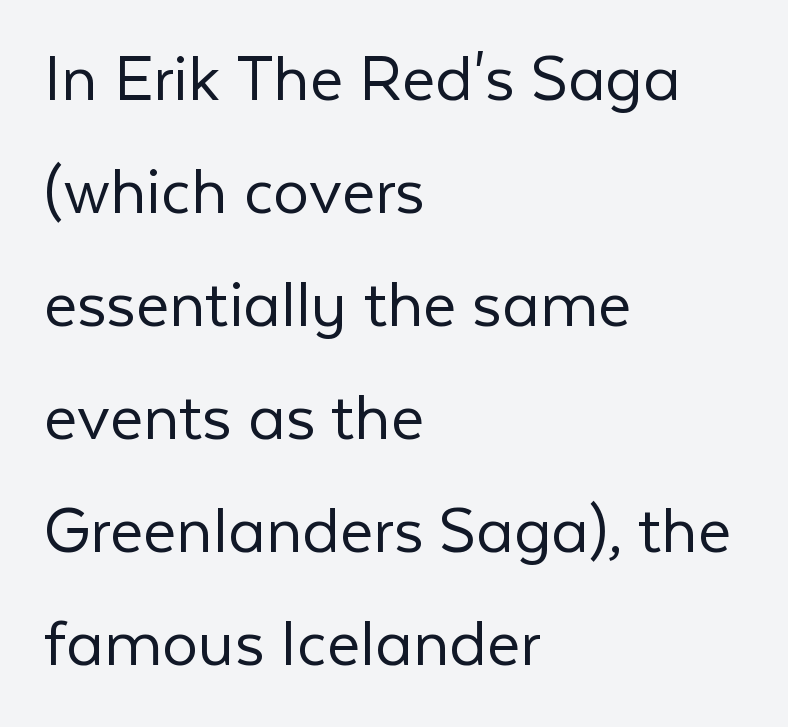
Q: Is the text bold? A: No.
Q: Is the text italic (slanted)? A: No, it is upright.
Q: Is the typeface a serif or a sans-serif typeface? A: Sans-serif.
Q: Is the text underlined? A: No.
Q: How is the paragraph aligned? A: Left-aligned.
Q: Is the spacing between letters normal or unusually wide? A: Normal.
Q: Is the spacing between lines tight, normal or loose? A: Normal.
Q: Width (condensed, normal, or wide)? A: Normal.
Q: Stroke contrast? A: Low.
Q: x-height? A: Medium.
Q: Monospaced? A: No.
